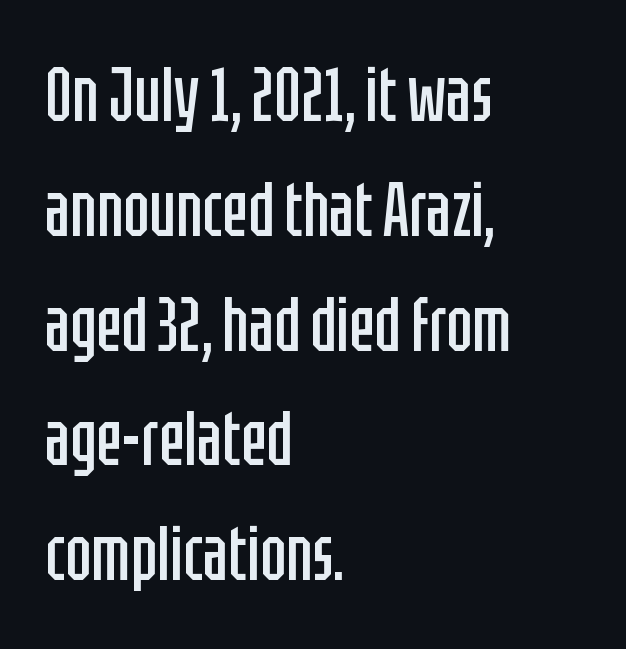
The characters are drawn with everyday or finer stroke widths. Compared with typical paragraphs, the rows here are spaced about the same. Type without underlining. The lines in this sample share a left origin and differ only in where they stop. This sample uses a sans-serif face.
